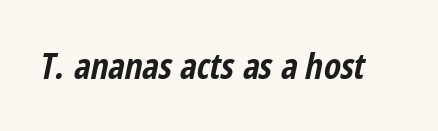
The image shows 35 px bold, condensed type, italic (leaning right); set normal letter spacing, not underlined; low stroke contrast and a medium x-height.
